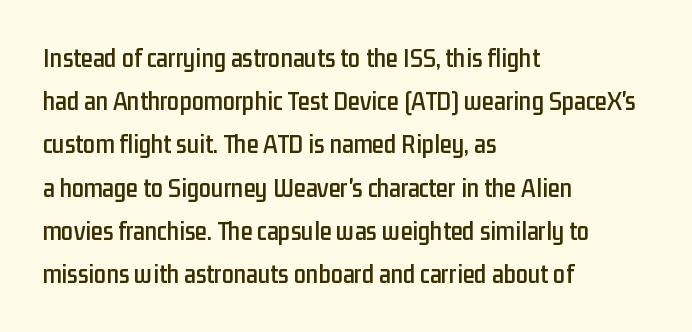
Q: Is the text italic (slanted)? A: No, it is upright.
Q: Is the text underlined? A: No.
Q: How is the paragraph aligned? A: Left-aligned.
Q: Is the spacing between letters normal or unusually wide? A: Normal.
Q: Is the spacing between lines tight, normal or loose? A: Normal.
